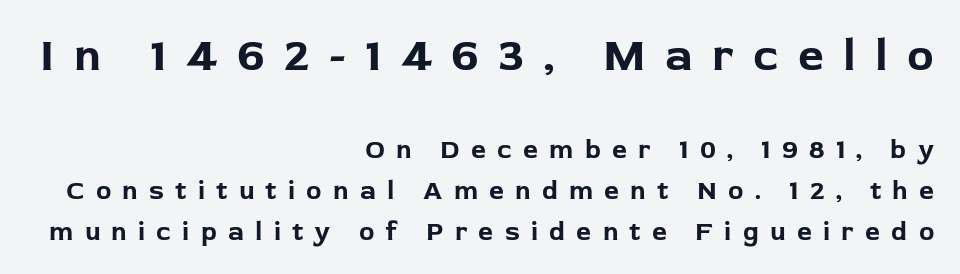
{"serif": "no", "italic": "no", "bold": "yes", "weight": "bold", "width": "normal", "stroke_contrast": "low", "x_height": "medium", "monospaced": "no", "underline": "no", "align": "right", "line_spacing": "normal", "line_spacing_ratio": 1.58, "letter_spacing": "wide", "letter_spacing_em": 0.43, "larger_block": "first", "size_ratio": 1.73, "glyph_px": 45}
